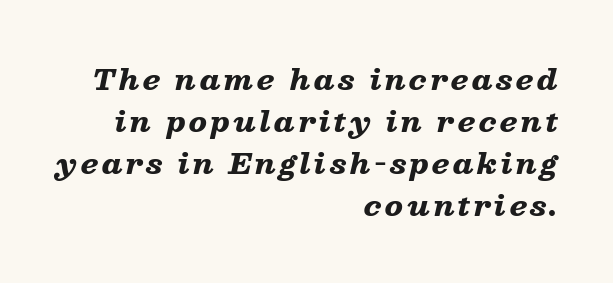
Q: Is the text bold? A: Yes.
Q: Is the text italic (slanted)? A: Yes, it leans right by about 13 degrees.
Q: Is the text underlined? A: No.
Q: How is the paragraph aligned? A: Right-aligned.
Q: Is the spacing between lines tight, normal or loose? A: Normal.
Q: Width (condensed, normal, or wide)? A: Wide.
Q: Stroke contrast? A: Low.
Q: x-height? A: Medium.
Q: Monospaced? A: No.
